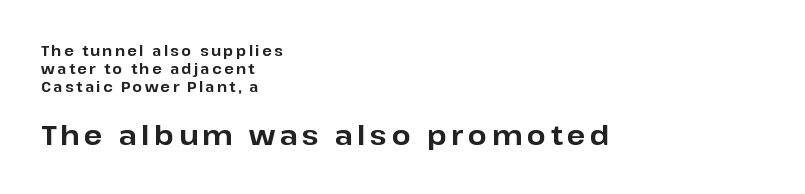
The image shows 27 px bold type, upright; set left-aligned, normal line spacing (1.27x), not underlined; the second (bottom) block is 1.93x larger.
